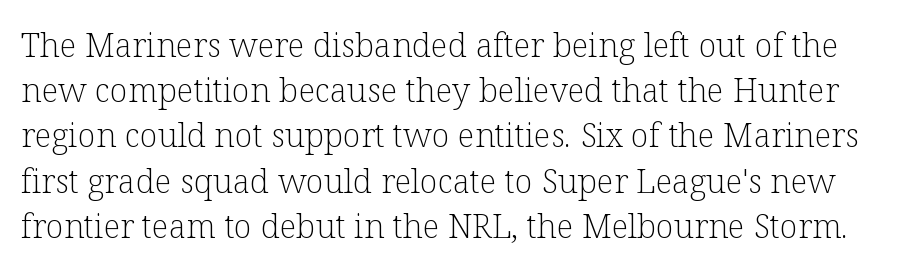
These lines are rendered in a variable-pitch font. Only glyphs here, with clear space below each row. Characters follow at the spacing the type designer built in. This block has exactly the height ordinary leading produces. The typography opts for an upright posture over an oblique one.
